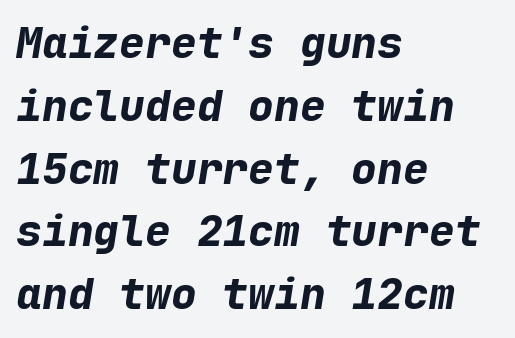
{"italic": "yes", "lean": "right", "slant_degrees": 9, "bold": "yes", "weight": "bold", "width": "normal", "stroke_contrast": "low", "x_height": "medium", "monospaced": "yes", "underline": "no", "align": "left", "line_spacing": "normal", "line_spacing_ratio": 1.46, "letter_spacing": "normal", "letter_spacing_em": 0.0, "glyph_px": 43}
